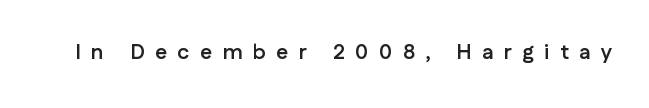
The type sits square on the baseline with zero lean. The characters look thick and weighty, a clear bold. The string is rendered with underlining switched off. A typesetter would call this heavily tracked-out type.
